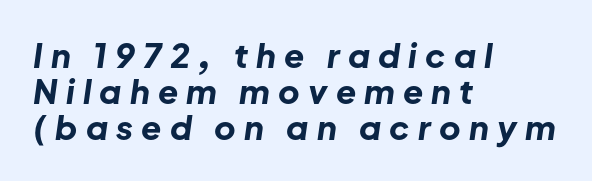
One glance says dense: line gaps are narrower than usual. Think of a printed novel: that variable character pitch is what you see here. Does extra space separate the letters? Yes, quite a lot of it. The face used here has the dense, thick strokes of a bold. Type without underlining.
